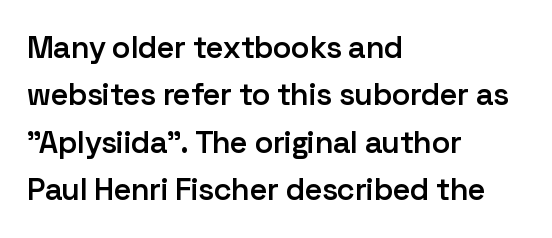
{"serif": "no", "italic": "no", "bold": "semi", "weight": "semibold", "width": "normal", "stroke_contrast": "low", "x_height": "medium", "monospaced": "no", "underline": "no", "align": "left", "line_spacing": "normal", "line_spacing_ratio": 1.53, "letter_spacing": "normal", "letter_spacing_em": 0.0, "glyph_px": 31}
